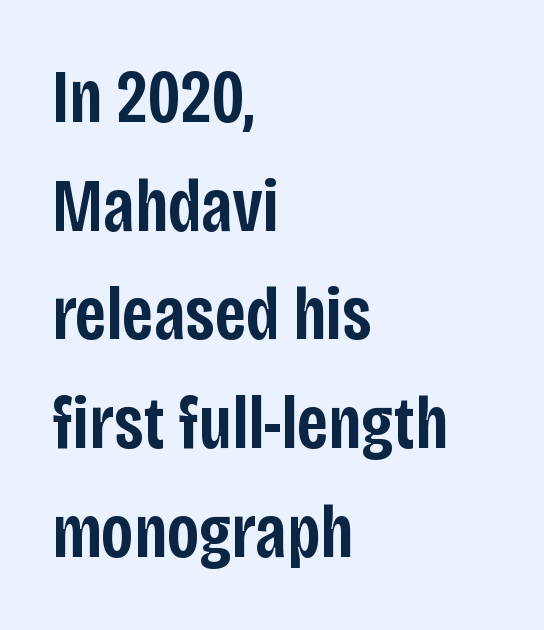
Quick note: underline off. Serif or sans? Sans — the stroke terminals are bare. Short note: letters normally spaced. The rendering uses a moderate line-height, typical for paragraphs. Semibold letterforms, between regular and bold. This sample uses an upright cut, with every glyph sitting square on the baseline.
